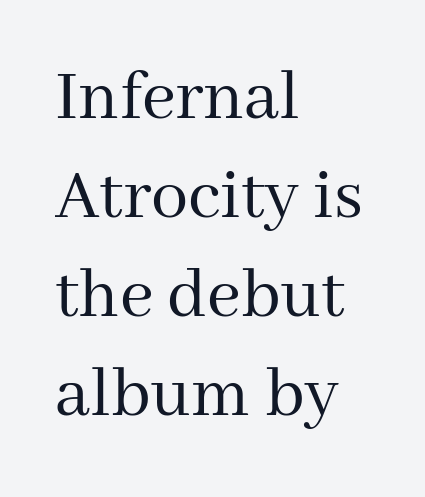
{"serif": "yes", "italic": "no", "bold": "no", "weight": "regular", "width": "normal", "stroke_contrast": "medium", "x_height": "medium", "monospaced": "no", "underline": "no", "align": "left", "line_spacing": "normal", "line_spacing_ratio": 1.34, "letter_spacing": "normal", "letter_spacing_em": 0.0, "glyph_px": 74}
